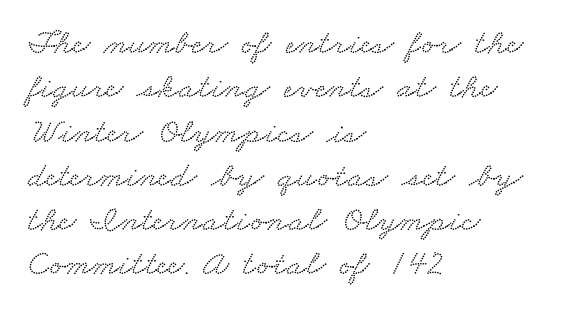
{"serif": "yes", "width": "wide", "stroke_contrast": "low", "x_height": "small", "monospaced": "no", "underline": "no", "align": "left", "line_spacing_ratio": 1.23, "letter_spacing": "normal", "letter_spacing_em": 0.0, "glyph_px": 36}
